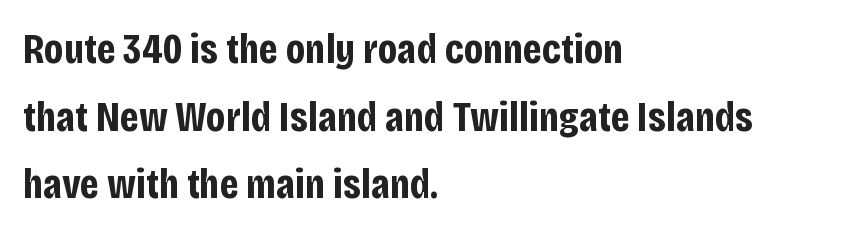
{"serif": "no", "italic": "no", "bold": "yes", "weight": "bold", "width": "condensed", "stroke_contrast": "low", "x_height": "large", "monospaced": "no", "underline": "no", "align": "left", "line_spacing": "normal", "line_spacing_ratio": 1.57, "letter_spacing": "normal", "letter_spacing_em": 0.0, "glyph_px": 43}
